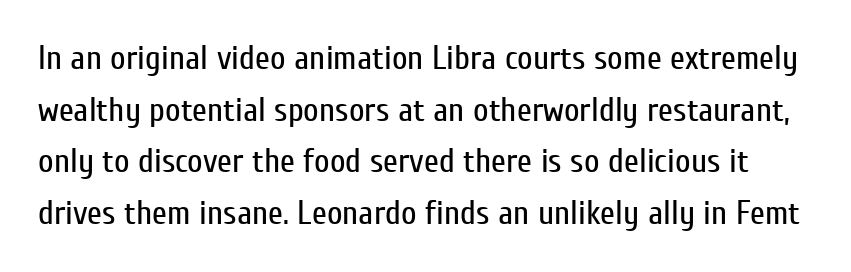
Q: Is the text bold? A: No.
Q: Is the text italic (slanted)? A: No, it is upright.
Q: Is the typeface a serif or a sans-serif typeface? A: Sans-serif.
Q: Is the text underlined? A: No.
Q: Is the spacing between letters normal or unusually wide? A: Normal.
Q: Is the spacing between lines tight, normal or loose? A: Normal.
Q: Width (condensed, normal, or wide)? A: Condensed.
Q: Stroke contrast? A: Low.
Q: x-height? A: Medium.
Q: Monospaced? A: No.
